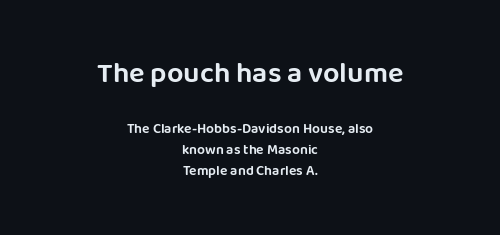
This sample uses a sans-serif face. Alignment: centered. The foot of each line stays bare and open. Summary of vertical rhythm: regular, with standard interline spacing.
